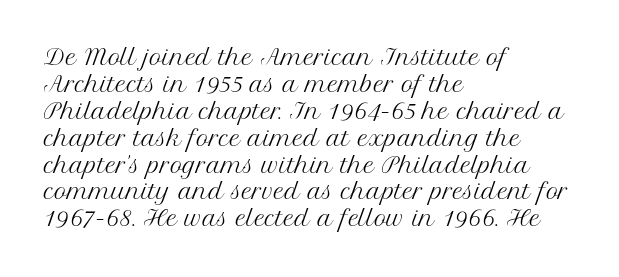
These lines keep a tight, regular rhythm from letter to letter. The rows are spaced the way most documents space them. Nothing heavy about these letters — not bold at all. Check under the words: just untouched page. All the whitespace from short lines collects on the right.
